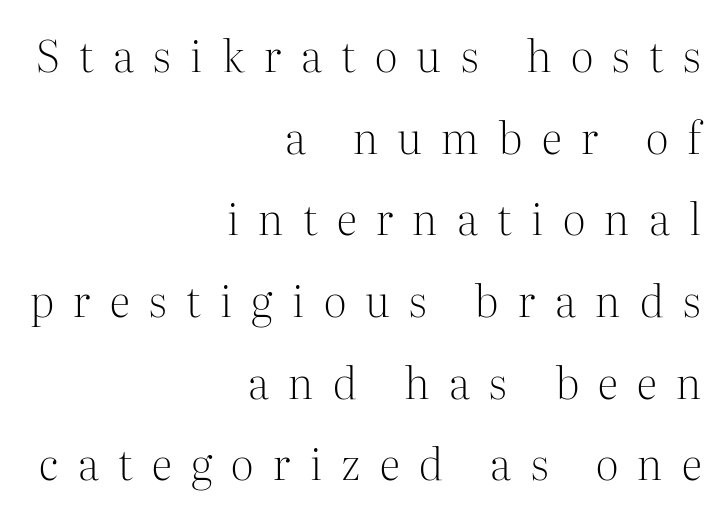
The font is comparable to plain body text, perhaps lighter. The string is rendered with underlining switched off. Leading is clearly above the norm, producing a sparse column. This sample uses expanded letter spacing, leaving extra air between glyphs. Spacing verdict: proportional, widths tailored to each character. What kind of face is this? One with serifs.
